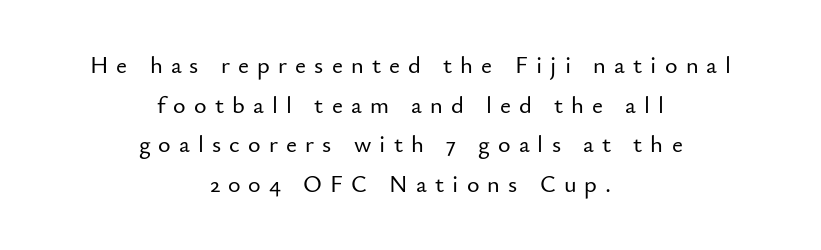
Successive baselines arrive at the customary interval. Nope, not italic — everything's standing straight. Descenders are the only things crossing below the line. The passage is arranged like a title page — every line centered. The type is letterspaced generously, with wide tracking.
